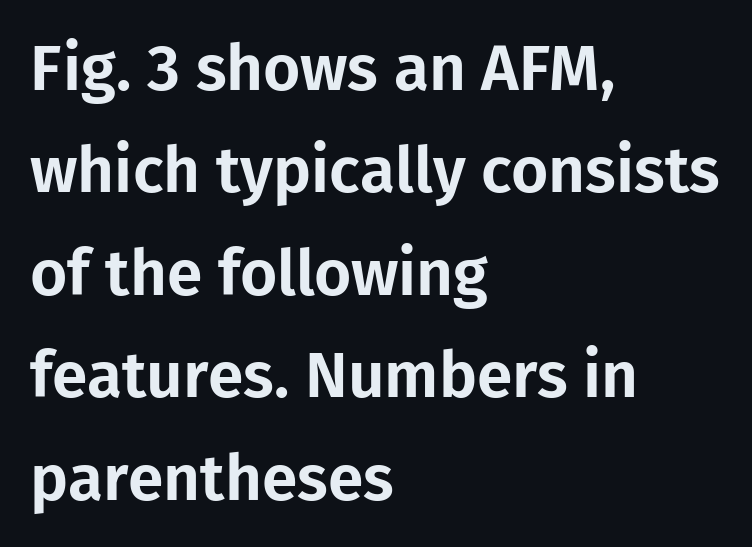
Q: Is the text italic (slanted)? A: No, it is upright.
Q: Is the typeface a serif or a sans-serif typeface? A: Sans-serif.
Q: Is the text underlined? A: No.
Q: How is the paragraph aligned? A: Left-aligned.
Q: Is the spacing between letters normal or unusually wide? A: Normal.
Q: Is the spacing between lines tight, normal or loose? A: Normal.
Q: Width (condensed, normal, or wide)? A: Normal.
Q: Stroke contrast? A: Low.
Q: x-height? A: Medium.
Q: Monospaced? A: No.
